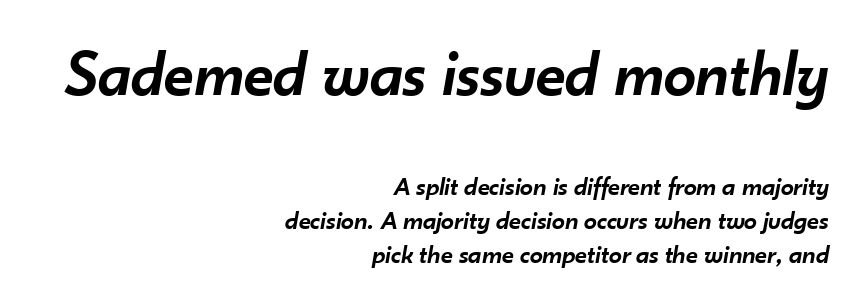
Decoration check: the copy has no underline. The rendering uses a semibold face; strokes are thickened but not to full bold. Leading matches the norm, producing a regular column. Do the characters align in a grid? No, the font is proportional.
